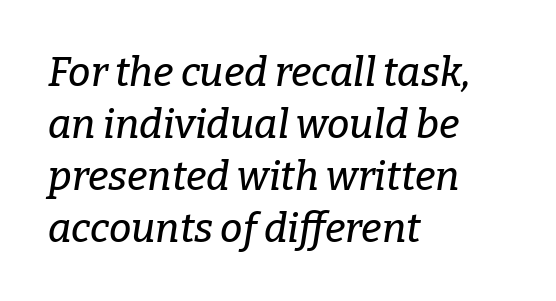
This rendering employs a face with finishing strokes, i.e., a serif. Style check: oblique. Each letter keeps its own natural width here, so spacing adapts to shape. If you measured baseline to baseline, you'd find a middling distance.
